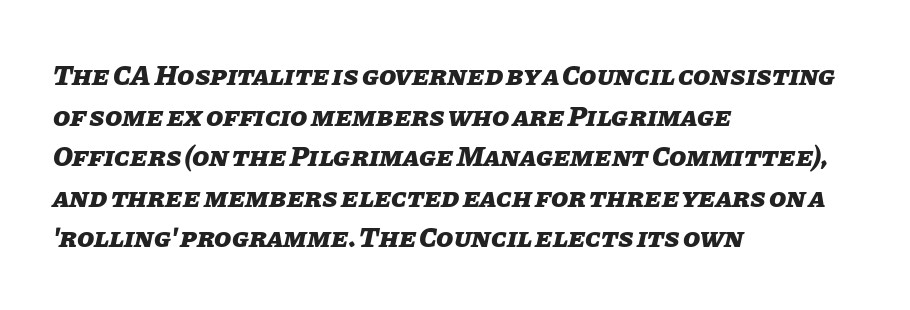
How are the letters spaced? Ordinarily, with no added tracking. Whoever set this chose a conventional vertical rhythm. Check under the words: just untouched page. Do the characters align in a grid? No, the font is proportional.
